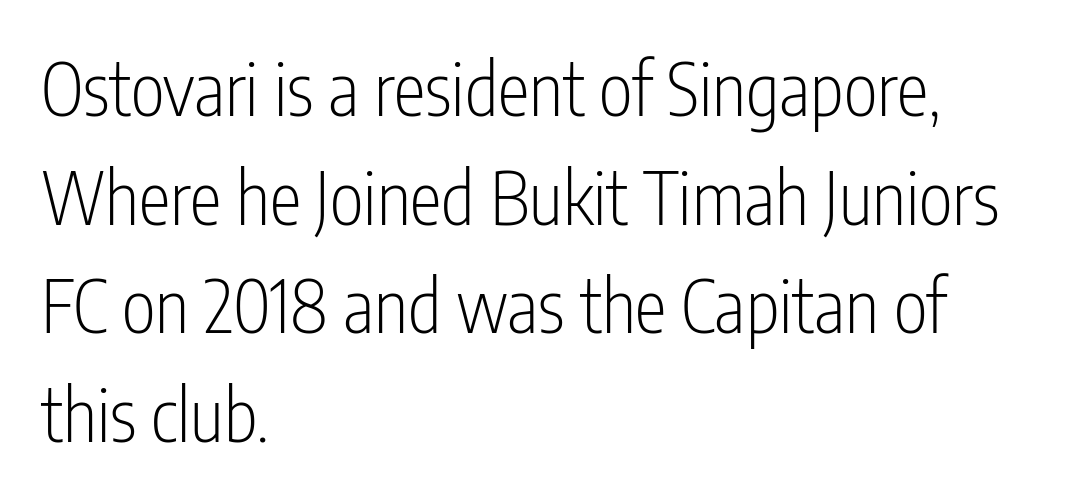
In terms of leading, this rendering sits right in the middle. The rendering uses natural spacing where letterforms have individual widths. The lines are quadded left. Is the letter spacing exaggerated? No — it looks like the ordinary default.
